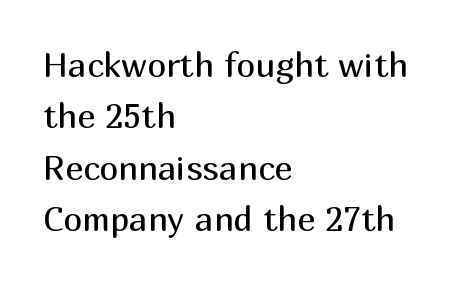
Descenders are the only things crossing below the line. Whoever set this chose a conventional vertical rhythm. Style check: upright. These lines are set flush left with a ragged right edge.
